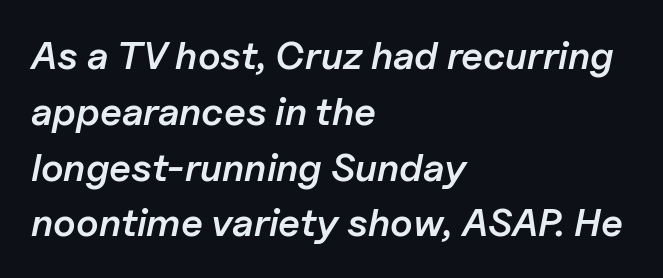
The image shows 39 px semibold type, italic (leaning right); set left-aligned, normal line spacing (1.43x), normal letter spacing, not underlined; low stroke contrast and a medium x-height.
